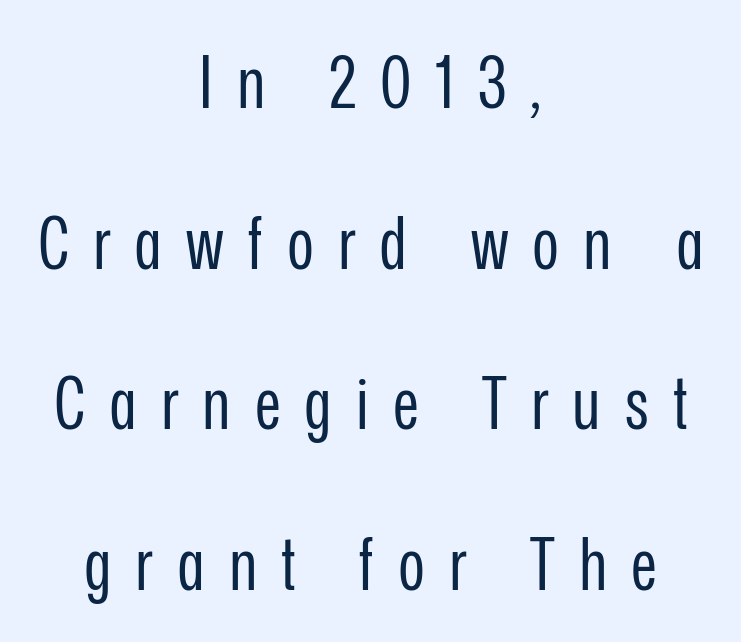
Do the characters align in a grid? No, the font is proportional. The letters carry no serifs — their stems end cleanly without finishing strokes. A typesetter would call this leading open, well beyond the default. The weight tops out at a normal text grade. The axis of the letterforms is exactly vertical.
